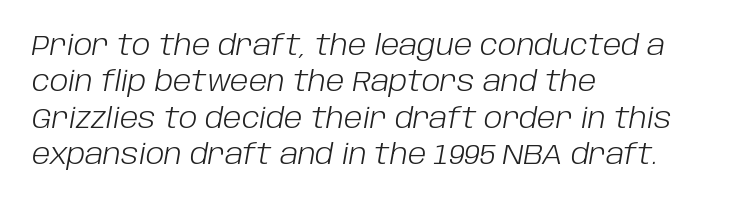
Here the designer chose a conventional face with non-uniform glyph widths. The letters sit at their default tracking, neither squeezed nor spread. The font is comparable to plain body text, perhaps lighter. Layout note: lines flush left. The gap between lines stays unmarked.
